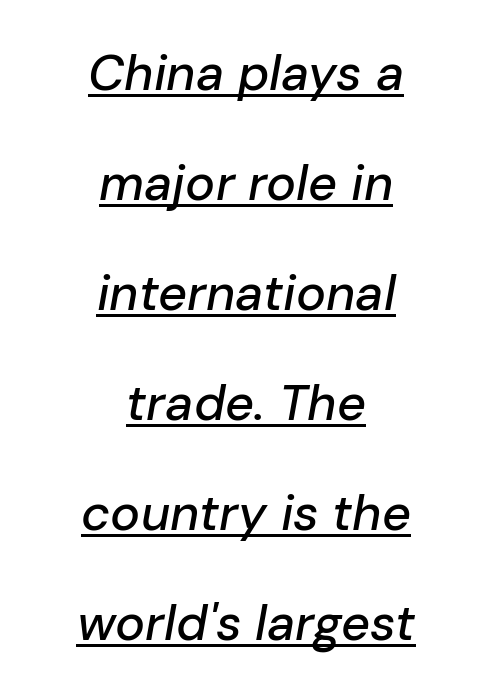
Is there an underline? Yes — a line sits under the letters. If you measured baseline to baseline, you'd find a long distance. Designer's note — italics engaged. Typeset on center — no edge is straight. The face used here is proportionally spaced, like ordinary book or web type.
